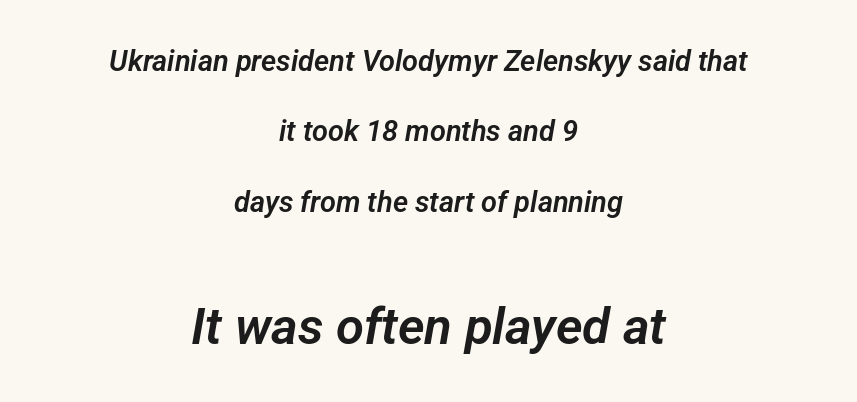
{"serif": "no", "width": "normal", "stroke_contrast": "low", "x_height": "medium", "monospaced": "no", "underline": "no", "align": "center", "line_spacing": "loose", "line_spacing_ratio": 2.43, "letter_spacing": "normal", "letter_spacing_em": 0.0, "larger_block": "second", "size_ratio": 1.76, "glyph_px": 51}
